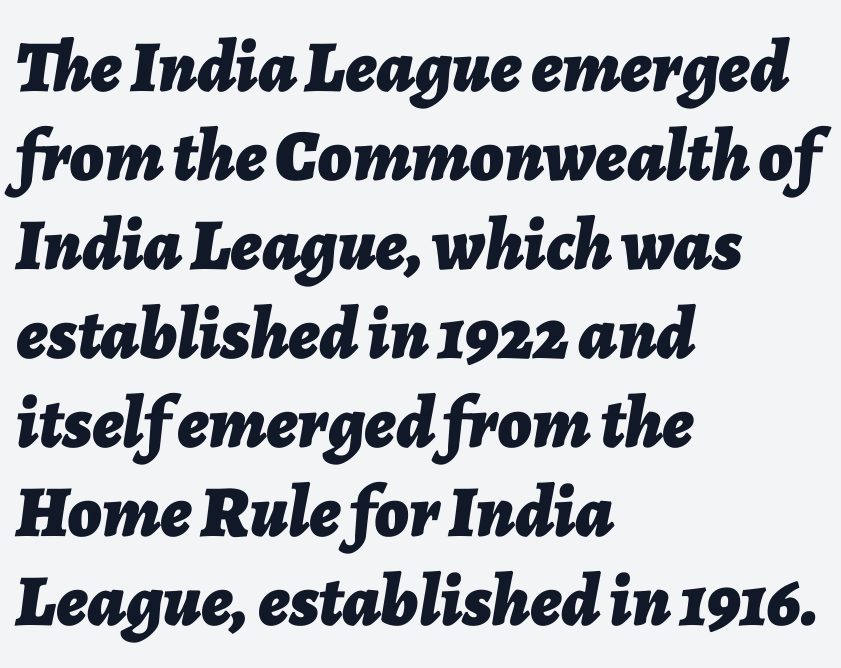
{"italic": "yes", "lean": "right", "slant_degrees": 7, "bold": "yes", "weight": "bold", "width": "normal", "stroke_contrast": "low", "x_height": "medium", "monospaced": "no", "underline": "no", "align": "left", "line_spacing_ratio": 1.22, "letter_spacing": "normal", "letter_spacing_em": 0.0, "glyph_px": 73}
